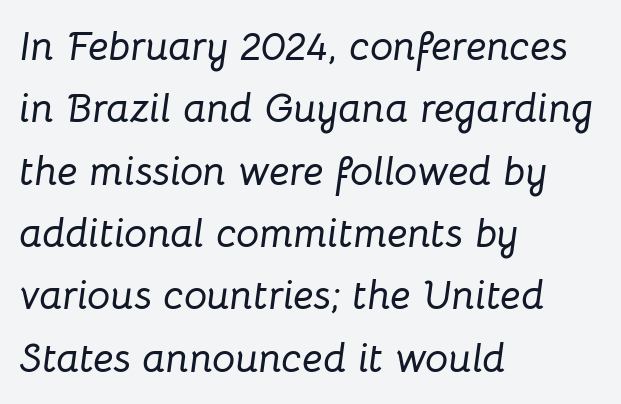
Honestly, the letter spacing is just normal — you wouldn't notice it. The rendering anchors every line to the left-hand side. The lines sit at an ordinary, default distance from one another. When letters slant like this, we call the style italic. No word sits above an underline.
